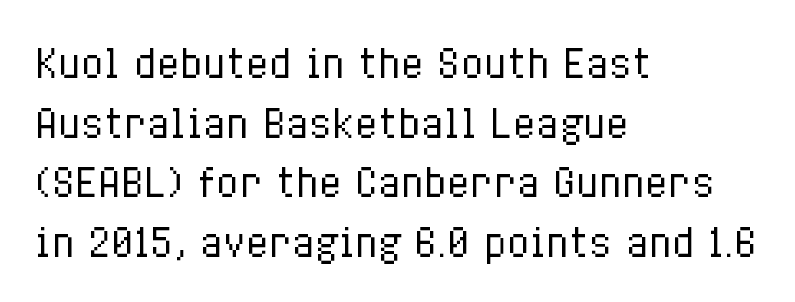
The image shows 38 px regular-weight, condensed type, upright; set left-aligned, normal line spacing (1.57x), normal letter spacing, not underlined; low stroke contrast and a medium x-height.
